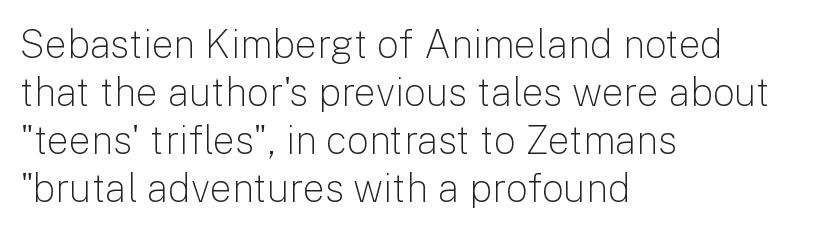
{"serif": "no", "italic": "no", "bold": "no", "weight": "light", "width": "normal", "stroke_contrast": "low", "x_height": "medium", "monospaced": "no", "underline": "no", "align": "left", "line_spacing_ratio": 1.23, "letter_spacing": "normal", "letter_spacing_em": 0.0, "glyph_px": 39}
